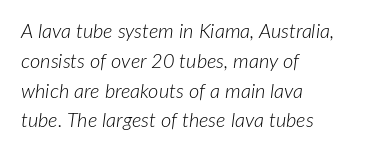
{"italic": "yes", "lean": "right", "slant_degrees": 7, "bold": "no", "underline": "no", "align": "left", "line_spacing": "normal", "line_spacing_ratio": 1.49, "letter_spacing": "normal", "letter_spacing_em": 0.0, "glyph_px": 20}
